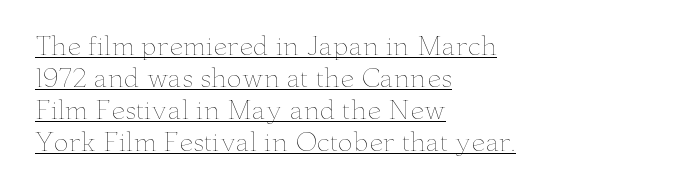
{"italic": "no", "bold": "no", "underline": "yes", "align": "left", "line_spacing": "normal", "line_spacing_ratio": 1.28, "letter_spacing": "normal", "letter_spacing_em": 0.0, "glyph_px": 25}
